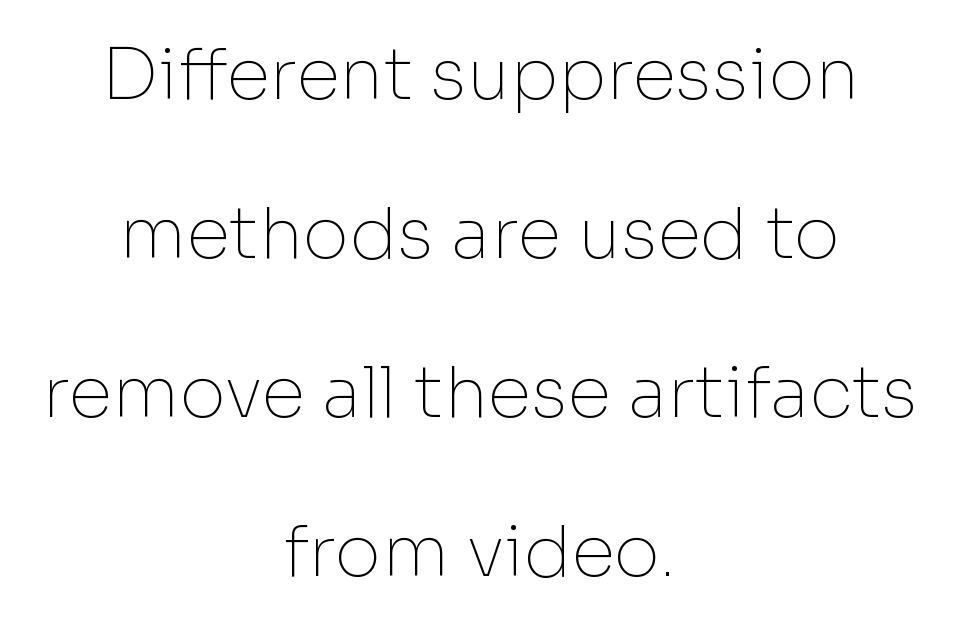
Q: Is the text bold? A: No.
Q: Is the text italic (slanted)? A: No, it is upright.
Q: Is the typeface a serif or a sans-serif typeface? A: Sans-serif.
Q: Is the text underlined? A: No.
Q: How is the paragraph aligned? A: Centered.
Q: Is the spacing between letters normal or unusually wide? A: Normal.
Q: Is the spacing between lines tight, normal or loose? A: Loose.
Q: Width (condensed, normal, or wide)? A: Normal.
Q: Stroke contrast? A: Low.
Q: x-height? A: Medium.
Q: Monospaced? A: No.
